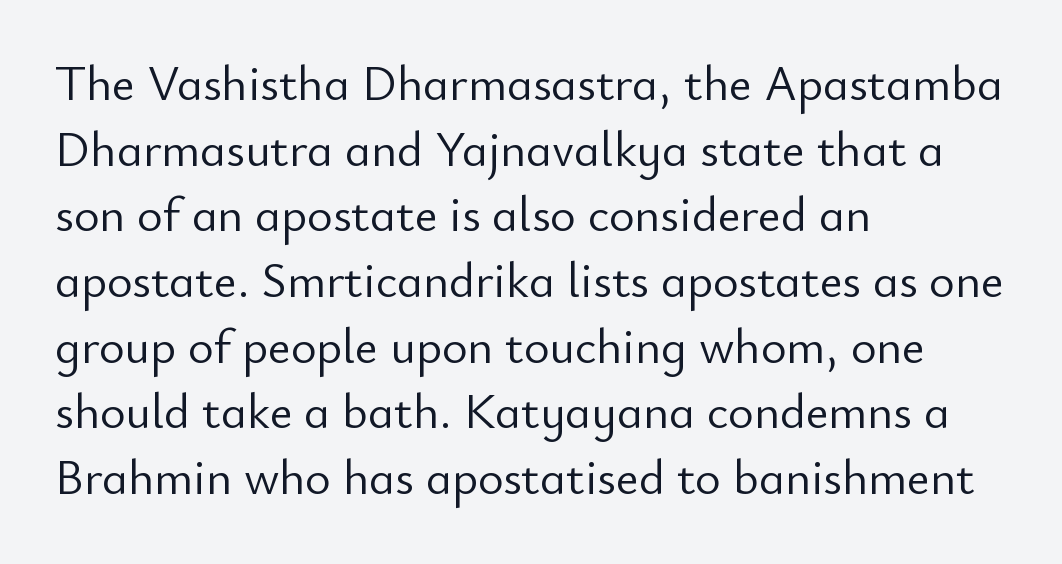
{"serif": "no", "italic": "no", "bold": "no", "weight": "light", "width": "normal", "stroke_contrast": "low", "x_height": "small", "monospaced": "no", "underline": "no", "align": "left", "line_spacing": "normal", "line_spacing_ratio": 1.34, "letter_spacing": "normal", "letter_spacing_em": 0.0, "glyph_px": 49}
